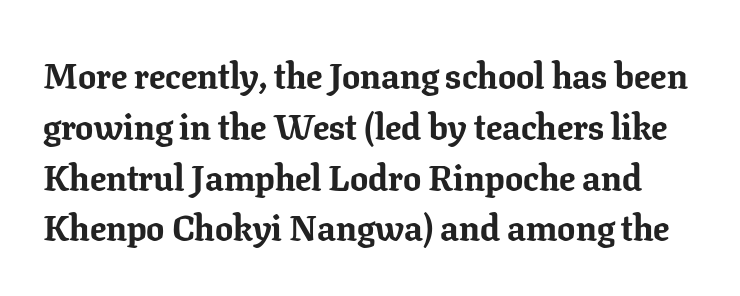
This sample has the flowing, uneven cadence of proportional lettering. Regarding serifs, this sample has them. You'd pick this weight for a headline — it's a proper bold. Underline: absent. Tracking here is standard; glyphs follow each other at the usual distance. These lines sit exactly where default settings would place them.
